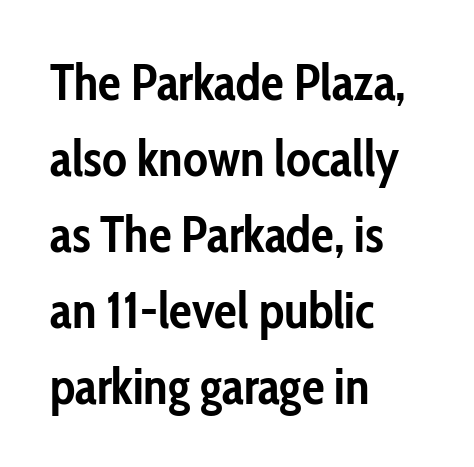
{"serif": "no", "italic": "no", "bold": "yes", "weight": "semibold", "width": "condensed", "stroke_contrast": "low", "x_height": "medium", "monospaced": "no", "underline": "no", "align": "left", "line_spacing": "normal", "line_spacing_ratio": 1.49, "letter_spacing": "normal", "letter_spacing_em": 0.0, "glyph_px": 51}
